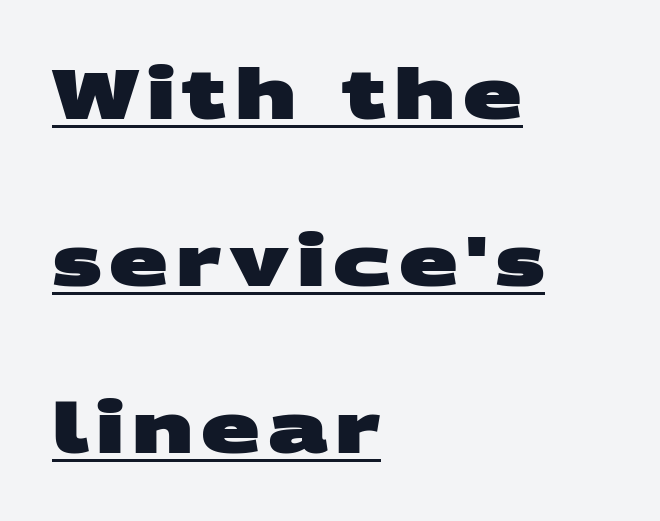
The image shows 69 px heavy, wide sans-serif type; set left-aligned, loose line spacing (2.42x), underlined; medium stroke contrast and a large x-height.
